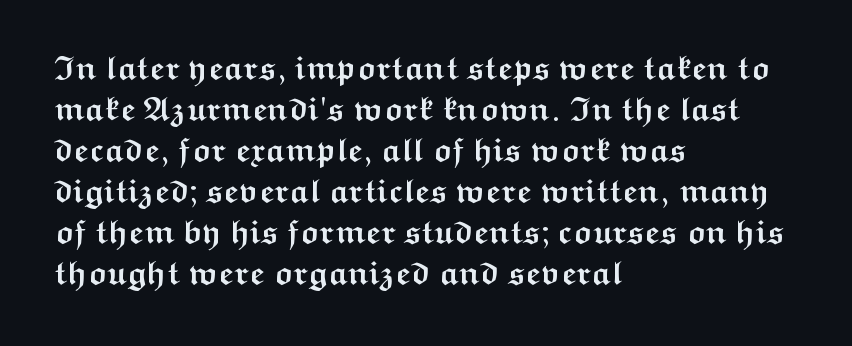
{"serif": "no", "italic": "no", "bold": "yes", "weight": "semibold", "width": "wide", "stroke_contrast": "medium", "x_height": "medium", "monospaced": "no", "underline": "no", "align": "left", "line_spacing_ratio": 1.24, "letter_spacing": "normal", "letter_spacing_em": 0.0, "glyph_px": 33}
